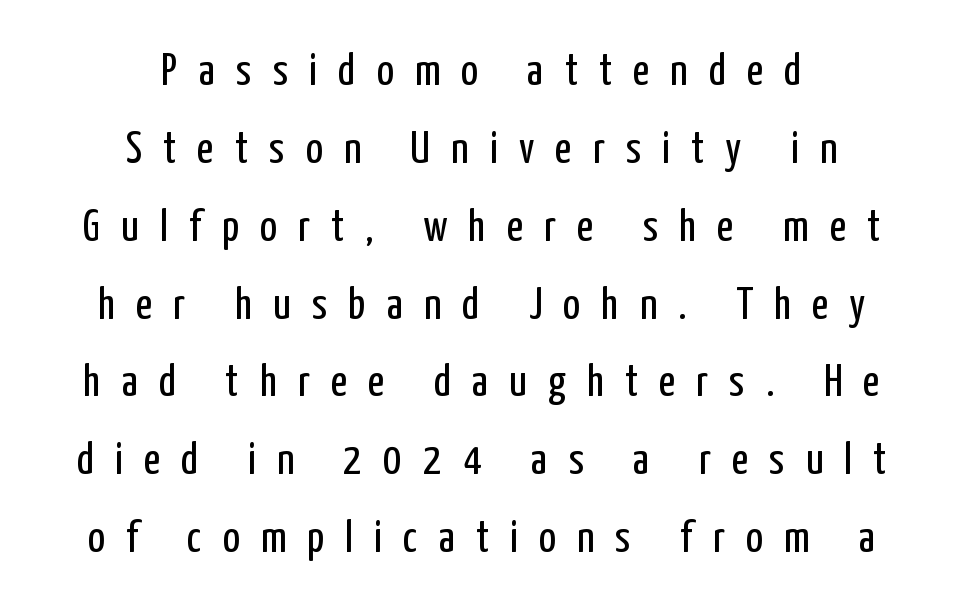
The image shows 45 px regular-weight, condensed sans-serif type, upright; set centered, line spacing 1.73x, unusually wide letter spacing (+0.47 em), not underlined; low stroke contrast and a medium x-height.
